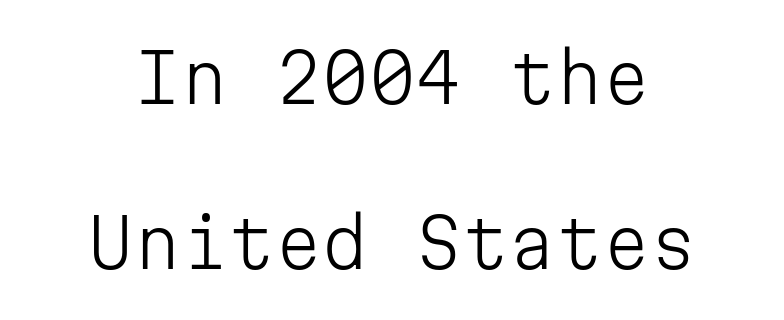
Q: Is the text bold? A: No.
Q: Is the text italic (slanted)? A: No, it is upright.
Q: Is the typeface a serif or a sans-serif typeface? A: Sans-serif.
Q: Is the text underlined? A: No.
Q: Is the spacing between letters normal or unusually wide? A: Normal.
Q: Is the spacing between lines tight, normal or loose? A: Loose.
Q: Width (condensed, normal, or wide)? A: Normal.
Q: Stroke contrast? A: Low.
Q: x-height? A: Medium.
Q: Monospaced? A: Yes.
